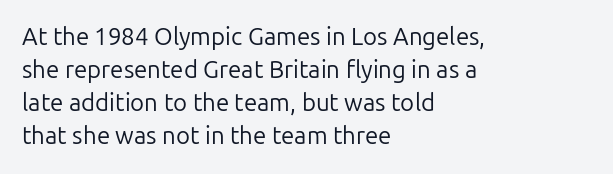
Q: Is the text bold? A: No.
Q: Is the text italic (slanted)? A: No, it is upright.
Q: Is the text underlined? A: No.
Q: How is the paragraph aligned? A: Left-aligned.
Q: Is the spacing between letters normal or unusually wide? A: Normal.
Q: Is the spacing between lines tight, normal or loose? A: Normal.
